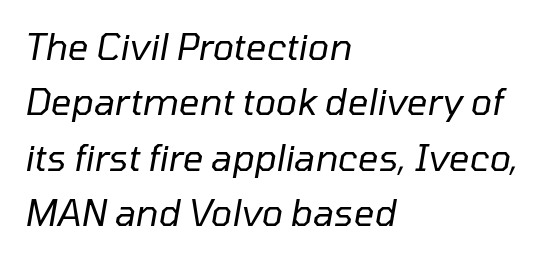
The image shows 36 px regular-weight type, italic (leaning right); set left-aligned, normal line spacing (1.54x), normal letter spacing, not underlined; low stroke contrast and a medium x-height.
